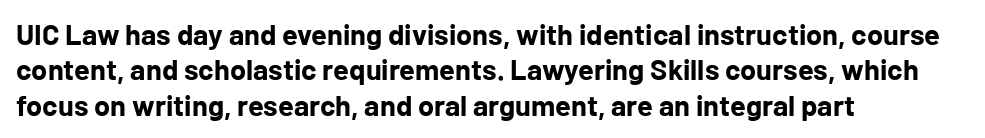
The image shows 29 px bold sans-serif type, upright; set left-aligned, line spacing 1.22x, normal letter spacing, not underlined; low stroke contrast and a medium x-height.
